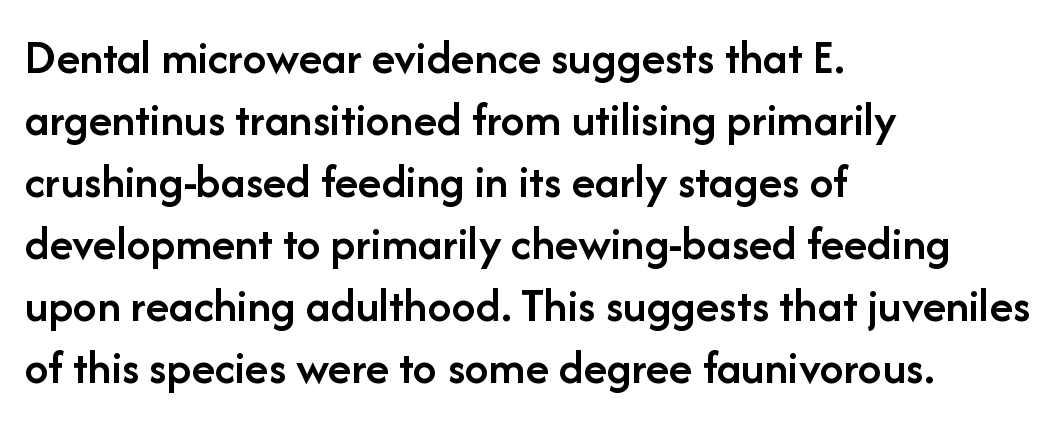
The image shows 48 px semibold sans-serif type, upright; set left-aligned, normal line spacing (1.29x), normal letter spacing, not underlined; low stroke contrast and a medium x-height.
